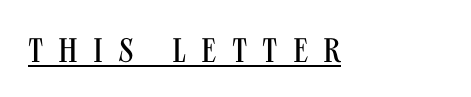
{"serif": "no", "italic": "no", "bold": "no", "weight": "regular", "width": "condensed", "stroke_contrast": "medium", "x_height": "large", "monospaced": "no", "underline": "yes", "letter_spacing": "wide", "letter_spacing_em": 0.44, "glyph_px": 34}
